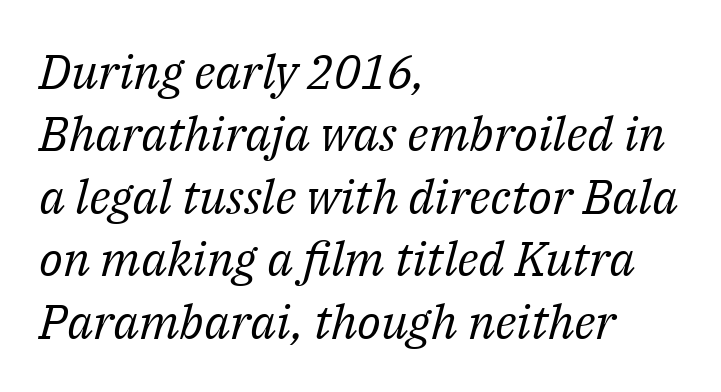
Q: Is the text bold? A: No.
Q: Is the text italic (slanted)? A: Yes, it leans right by about 14 degrees.
Q: Is the typeface a serif or a sans-serif typeface? A: Serif.
Q: Is the text underlined? A: No.
Q: How is the paragraph aligned? A: Left-aligned.
Q: Is the spacing between letters normal or unusually wide? A: Normal.
Q: Is the spacing between lines tight, normal or loose? A: Normal.
Q: Width (condensed, normal, or wide)? A: Normal.
Q: Stroke contrast? A: Medium.
Q: x-height? A: Medium.
Q: Monospaced? A: No.
